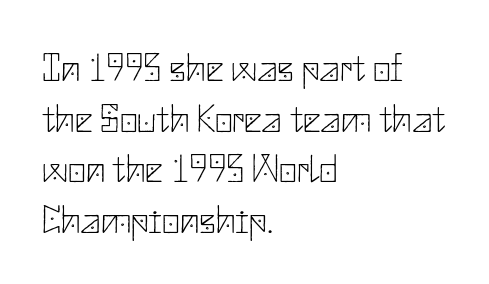
Line starts are locked; line ends wander. The cut favours lightness, reaching ordinary text weight at its darkest. Type style note: lacks serifs. Letters rest on an invisible, unmarked baseline.
